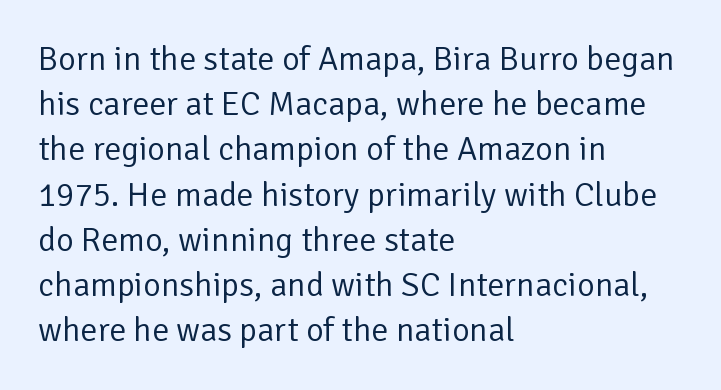
Each row of text sits above clean, open space. Note: no serifs on the glyphs. The passage shown is typed in a proportional face where columns would drift. Italic: no, the glyphs are upright roman. The face used here is rendered with its standard letterfit. Which margin do the lines hug? The left one — the right edge is uneven.
